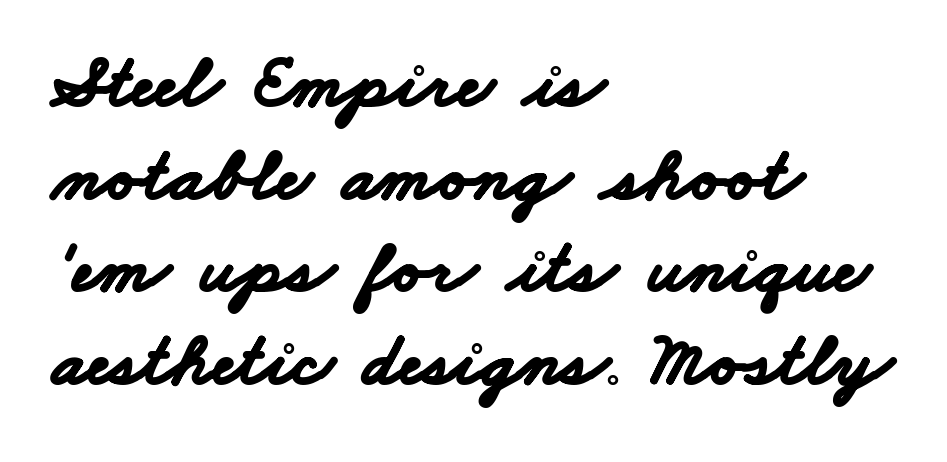
The image shows 76 px bold, wide sans-serif type; set left-aligned, line spacing 1.22x, normal letter spacing, not underlined; low stroke contrast and a small x-height.
